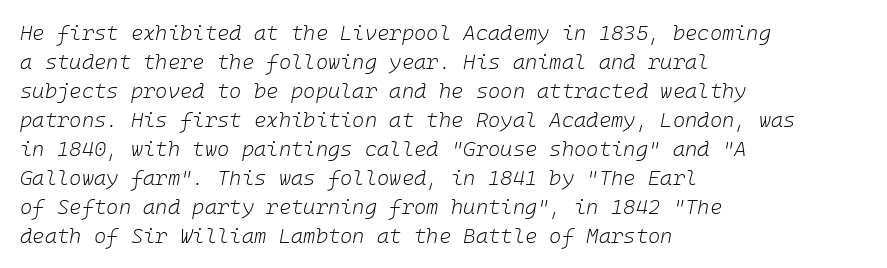
{"italic": "yes", "lean": "right", "slant_degrees": 10, "bold": "no", "underline": "no", "align": "left", "line_spacing": "normal", "line_spacing_ratio": 1.38, "letter_spacing": "normal", "letter_spacing_em": 0.0, "glyph_px": 21}
